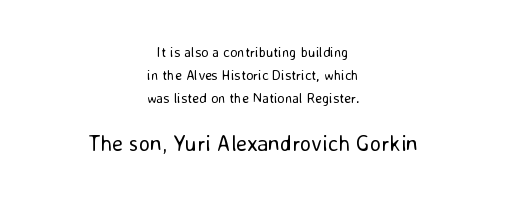
Q: Is the text bold? A: No.
Q: Is the text italic (slanted)? A: No, it is upright.
Q: Is the text underlined? A: No.
Q: How is the paragraph aligned? A: Centered.
Q: Is the spacing between letters normal or unusually wide? A: Normal.
Q: Is the spacing between lines tight, normal or loose? A: Normal.
Q: Which block of text is set in a larger size, the first (top) or the second (bottom)? A: The second (bottom) one.
